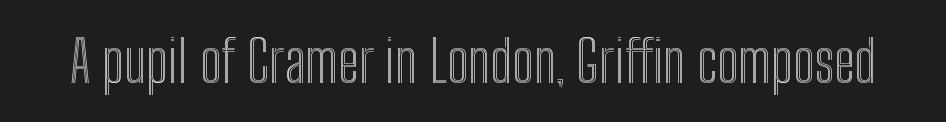
The image shows 57 px condensed type, upright; set normal letter spacing, not underlined; a medium x-height.
